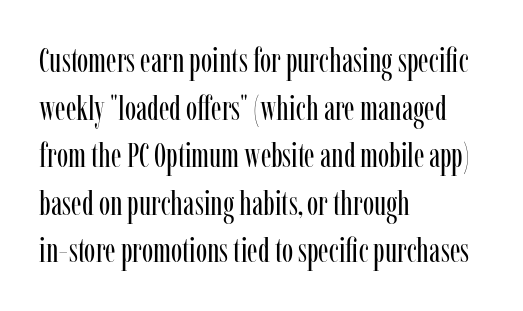
The typesetter chose a ragged-right arrangement here. Designer's note — italics off, roman on. Notice how descenders clear the ascenders below comfortably — that's standard leading. Do the characters align in a grid? No, the font is proportional. Words float on clear page, feet unadorned.
